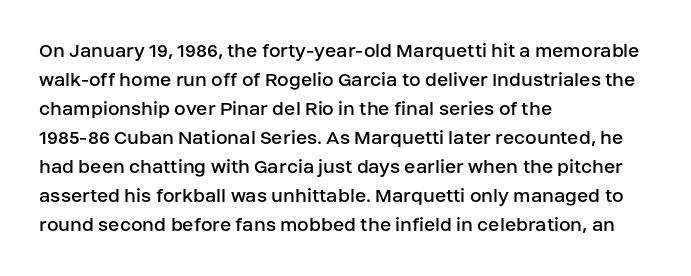
Q: Is the text bold? A: No.
Q: Is the text italic (slanted)? A: No, it is upright.
Q: Is the text underlined? A: No.
Q: How is the paragraph aligned? A: Left-aligned.
Q: Is the spacing between letters normal or unusually wide? A: Normal.
Q: Is the spacing between lines tight, normal or loose? A: Normal.
